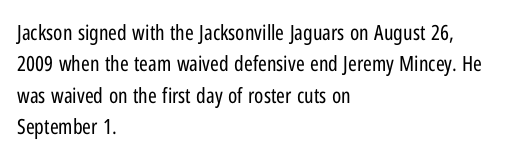
{"italic": "no", "bold": "no", "underline": "no", "align": "left", "line_spacing": "normal", "line_spacing_ratio": 1.49, "letter_spacing": "normal", "letter_spacing_em": 0.0, "glyph_px": 21}
